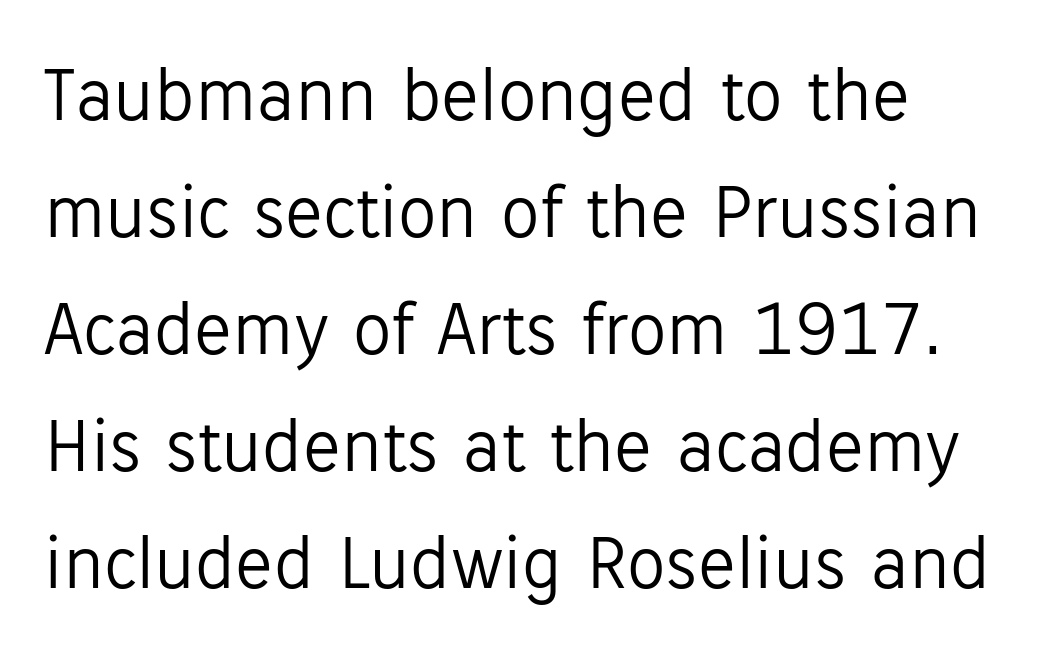
{"serif": "no", "italic": "no", "bold": "no", "weight": "light", "width": "normal", "stroke_contrast": "low", "x_height": "medium", "monospaced": "no", "underline": "no", "line_spacing": "normal", "line_spacing_ratio": 1.52, "letter_spacing": "normal", "letter_spacing_em": 0.0, "glyph_px": 77}
